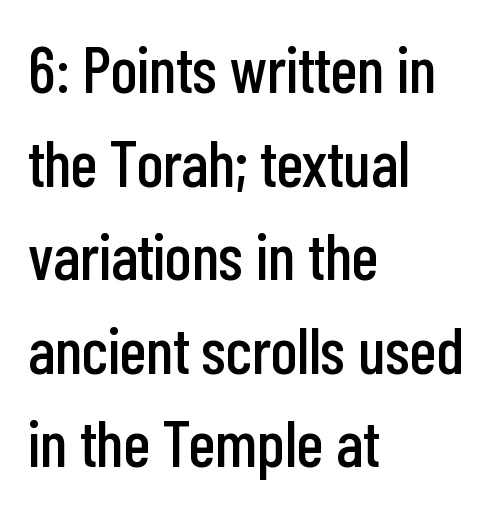
{"serif": "no", "italic": "no", "width": "condensed", "stroke_contrast": "low", "x_height": "medium", "monospaced": "no", "underline": "no", "align": "left", "line_spacing": "normal", "line_spacing_ratio": 1.44, "letter_spacing": "normal", "letter_spacing_em": 0.0, "glyph_px": 65}
